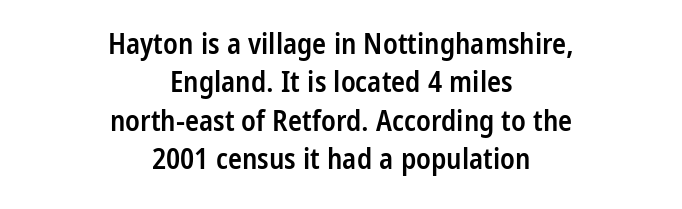
Q: Is the text bold? A: Semi-bold.
Q: Is the text italic (slanted)? A: No, it is upright.
Q: Is the typeface a serif or a sans-serif typeface? A: Sans-serif.
Q: Is the text underlined? A: No.
Q: How is the paragraph aligned? A: Centered.
Q: Is the spacing between letters normal or unusually wide? A: Normal.
Q: Is the spacing between lines tight, normal or loose? A: Normal.
Q: Width (condensed, normal, or wide)? A: Condensed.
Q: Stroke contrast? A: Low.
Q: x-height? A: Medium.
Q: Monospaced? A: No.
